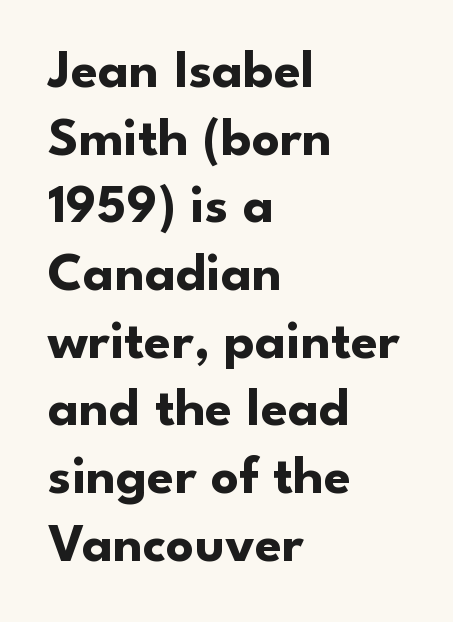
Q: Is the text bold? A: Yes.
Q: Is the text italic (slanted)? A: No, it is upright.
Q: Is the typeface a serif or a sans-serif typeface? A: Sans-serif.
Q: Is the text underlined? A: No.
Q: How is the paragraph aligned? A: Left-aligned.
Q: Is the spacing between letters normal or unusually wide? A: Normal.
Q: Width (condensed, normal, or wide)? A: Normal.
Q: Stroke contrast? A: Low.
Q: x-height? A: Small.
Q: Monospaced? A: No.
